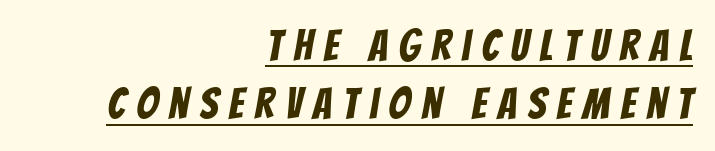
Q: Is the typeface a serif or a sans-serif typeface? A: Sans-serif.
Q: Is the text underlined? A: Yes.
Q: How is the paragraph aligned? A: Right-aligned.
Q: Is the spacing between letters normal or unusually wide? A: Unusually wide.
Q: Is the spacing between lines tight, normal or loose? A: Normal.
Q: Width (condensed, normal, or wide)? A: Condensed.
Q: Stroke contrast? A: Low.
Q: x-height? A: Large.
Q: Monospaced? A: No.
